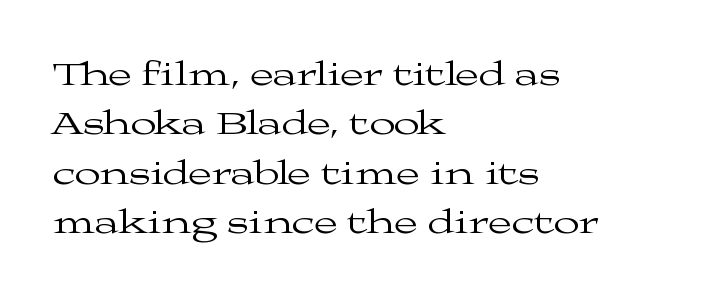
{"serif": "yes", "italic": "no", "bold": "no", "weight": "regular", "width": "wide", "stroke_contrast": "medium", "x_height": "medium", "monospaced": "no", "underline": "no", "align": "left", "line_spacing": "normal", "line_spacing_ratio": 1.45, "letter_spacing": "normal", "letter_spacing_em": 0.0, "glyph_px": 34}
